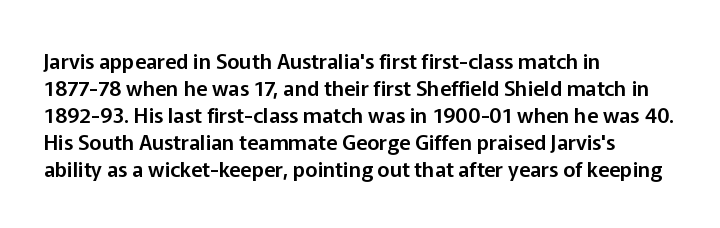
Q: Is the text italic (slanted)? A: No, it is upright.
Q: Is the text underlined? A: No.
Q: How is the paragraph aligned? A: Left-aligned.
Q: Is the spacing between letters normal or unusually wide? A: Normal.
Q: Is the spacing between lines tight, normal or loose? A: Normal.
